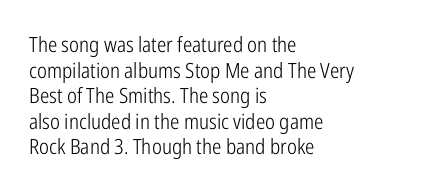
Does extra space separate the letters? No, they use regular spacing. The passage is arranged the way most books set body copy — flush left. The area under the type is left untouched. The face looks like a standard text weight, possibly lighter. Notice how the stems are strictly vertical — no italics here.
